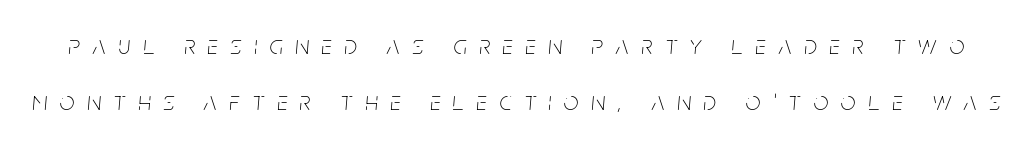
Q: Is the text bold? A: No.
Q: Is the text italic (slanted)? A: Yes, it leans right by about 5 degrees.
Q: Is the text underlined? A: No.
Q: Is the spacing between letters normal or unusually wide? A: Unusually wide.
Q: Is the spacing between lines tight, normal or loose? A: Loose.
